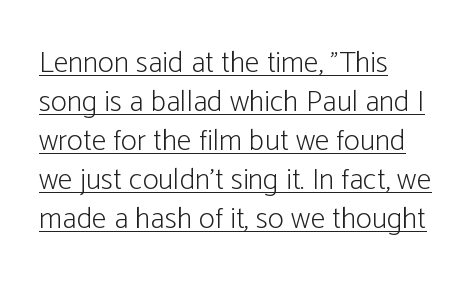
The image shows 30 px light, condensed sans-serif type, upright; set left-aligned, normal line spacing (1.3x), normal letter spacing, underlined; low stroke contrast and a medium x-height.
